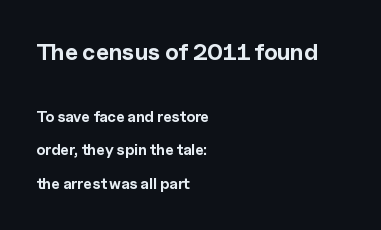
Rendered with straight, roman letterforms. How would I describe the line gaps? Wide and relaxed. Alignment: flush left. The face used here appears at its bigger size in the upper chunk. How are the letters spaced? Ordinarily, with no added tracking. Strong, thick strokes mark this as bold type.
